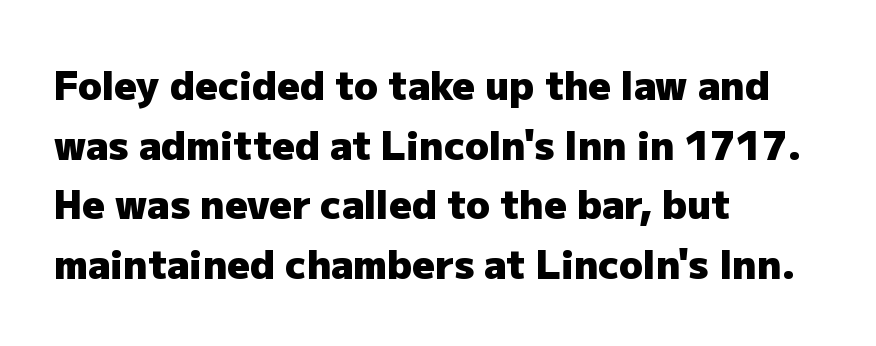
{"serif": "no", "italic": "no", "bold": "yes", "weight": "heavy", "width": "normal", "stroke_contrast": "low", "x_height": "medium", "monospaced": "no", "underline": "no", "align": "left", "line_spacing": "normal", "line_spacing_ratio": 1.53, "letter_spacing": "normal", "letter_spacing_em": 0.0, "glyph_px": 39}
